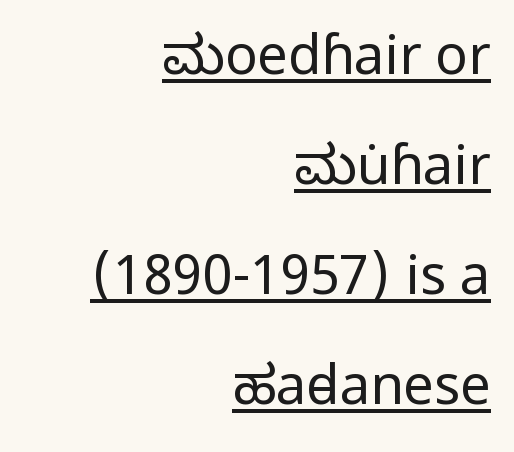
Type style note: lacks serifs. Notice how the passage keeps a crisp vertical edge on the right only. The face looks like a standard text weight, possibly lighter. Rows of type keep a wide berth in the vertical direction. This is roman type, the default non-slanted kind.
